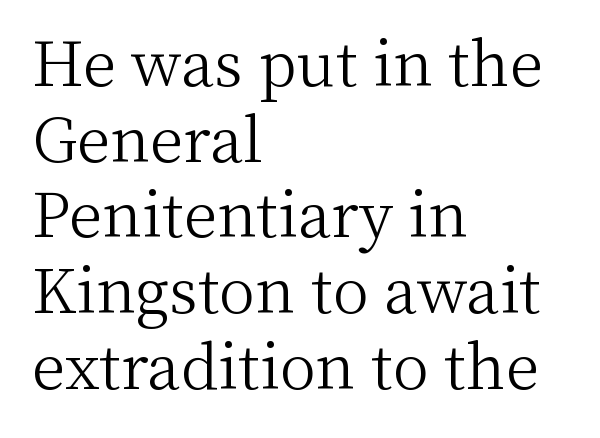
Is this a fixed-width face? No — the glyphs have proportional, varying widths. Lines of text with bare space underneath. The typesetting does not lean heavy: it is not bold. The ragged edge is on the right, which tells us the setting is flush left.
